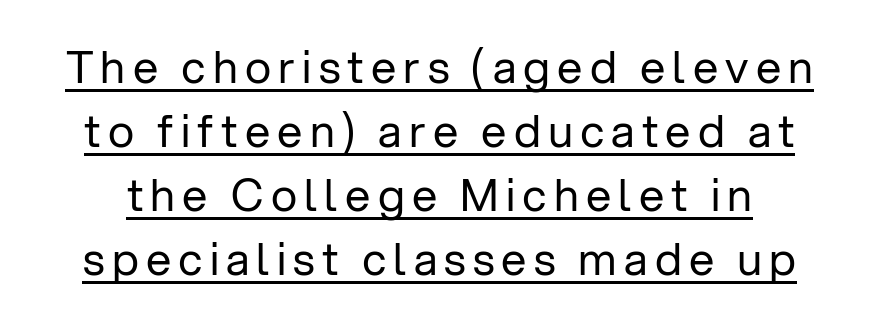
{"serif": "no", "italic": "no", "bold": "no", "weight": "regular", "width": "normal", "stroke_contrast": "low", "x_height": "medium", "monospaced": "no", "underline": "yes", "line_spacing": "normal", "line_spacing_ratio": 1.42, "glyph_px": 45}
